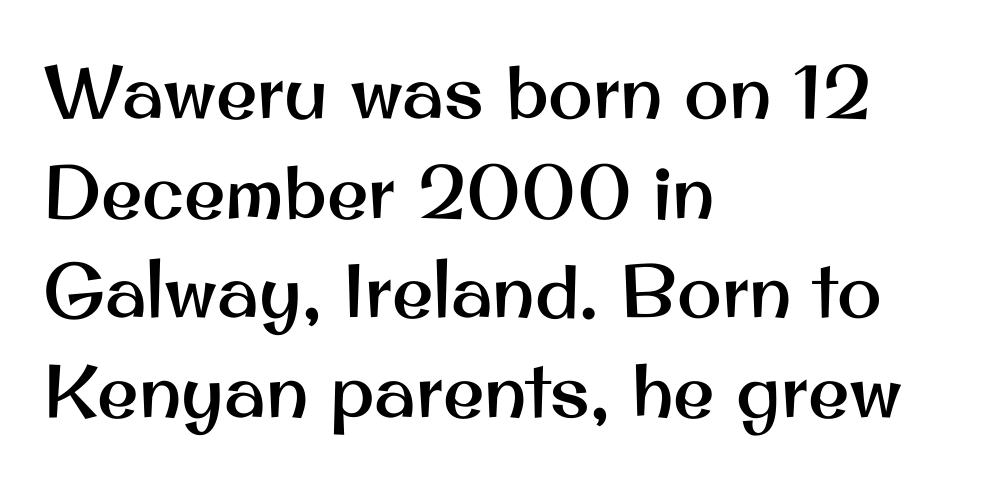
Q: Is the text italic (slanted)? A: No, it is upright.
Q: Is the typeface a serif or a sans-serif typeface? A: Sans-serif.
Q: Is the text underlined? A: No.
Q: How is the paragraph aligned? A: Left-aligned.
Q: Is the spacing between letters normal or unusually wide? A: Normal.
Q: Is the spacing between lines tight, normal or loose? A: Normal.
Q: Width (condensed, normal, or wide)? A: Normal.
Q: Stroke contrast? A: Medium.
Q: x-height? A: Small.
Q: Monospaced? A: No.
